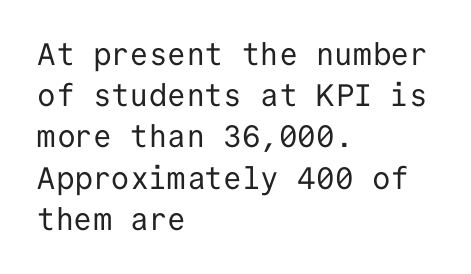
Q: Is the text bold? A: No.
Q: Is the text italic (slanted)? A: No, it is upright.
Q: Is the typeface a serif or a sans-serif typeface? A: Sans-serif.
Q: Is the text underlined? A: No.
Q: How is the paragraph aligned? A: Left-aligned.
Q: Is the spacing between letters normal or unusually wide? A: Normal.
Q: Is the spacing between lines tight, normal or loose? A: Normal.
Q: Width (condensed, normal, or wide)? A: Normal.
Q: Stroke contrast? A: Low.
Q: x-height? A: Medium.
Q: Monospaced? A: Yes.
